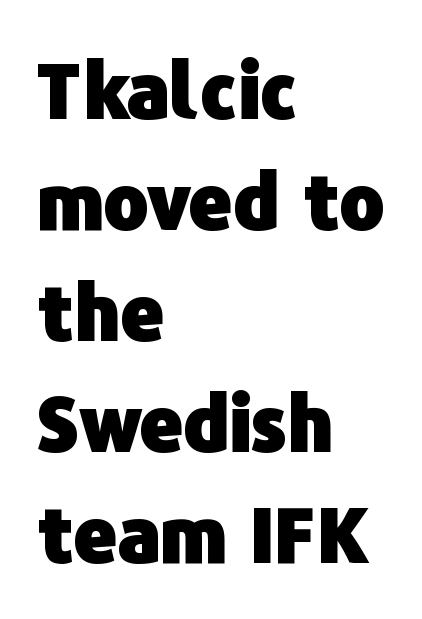
The foot of each line stays bare and open. Does the weight exceed regular? Yes, all the way to bold. Posture: upright roman. The type is set solid horizontally, with unmodified tracking. These lines stack with their left ends in a neat column. Regarding leading, the lines here are spaced in the standard way.
